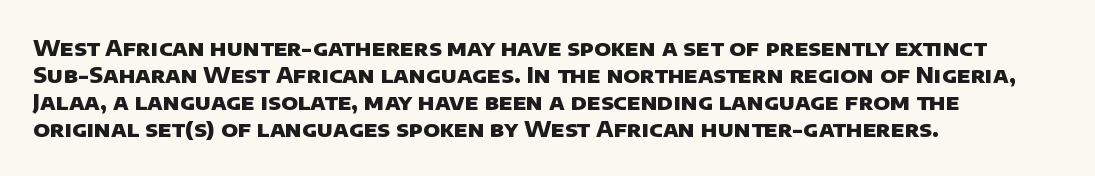
{"bold": "yes", "underline": "no", "align": "left", "line_spacing_ratio": 1.23, "letter_spacing": "normal", "letter_spacing_em": 0.0, "glyph_px": 22}
